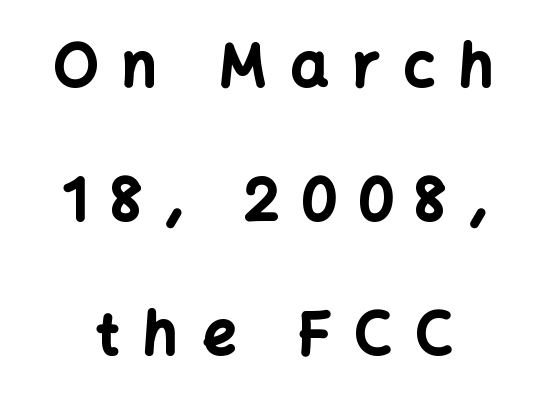
The image shows 59 px bold sans-serif type, upright; set centered, loose line spacing (2.27x), unusually wide letter spacing (+0.41 em), not underlined; low stroke contrast and a medium x-height.
